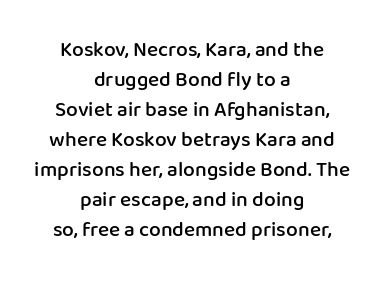
Ordinary non-slanted type is in use. Semibold letterforms, between regular and bold. The text block is weighted toward neither margin, spreading evenly from the middle. One glance says typical: line gaps are just what's usual. These lines keep a tight, regular rhythm from letter to letter. Anything drawn beneath the words? Only blank space.
